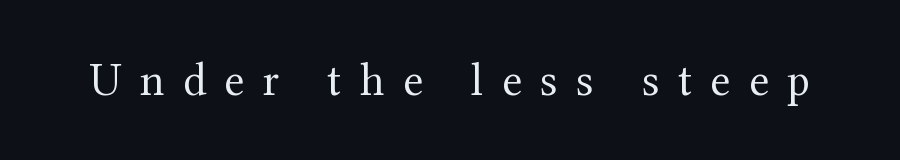
Stroke mass is kept to a normal reading level or below. The face used here is rendered with a markedly widened letterfit. The specimen reads as upright at a glance. Examine the stroke ends and you'll spot serifs. Each letter keeps its own natural width here, so spacing adapts to shape. Just letters on the line, the space beneath them empty.
